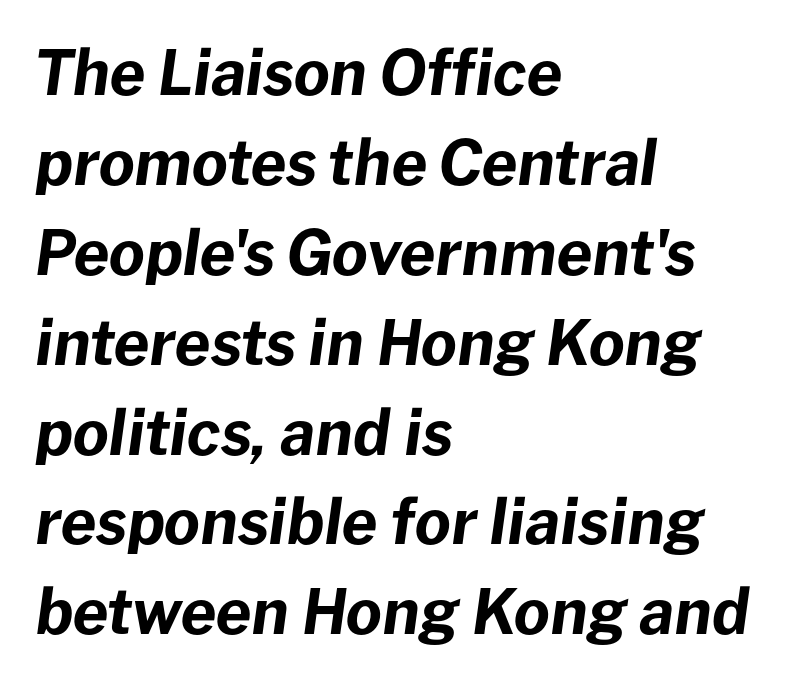
{"italic": "yes", "lean": "right", "slant_degrees": 8, "bold": "yes", "weight": "bold", "width": "normal", "stroke_contrast": "low", "x_height": "medium", "monospaced": "no", "underline": "no", "align": "left", "line_spacing": "normal", "line_spacing_ratio": 1.45, "letter_spacing": "normal", "letter_spacing_em": 0.0, "glyph_px": 62}
